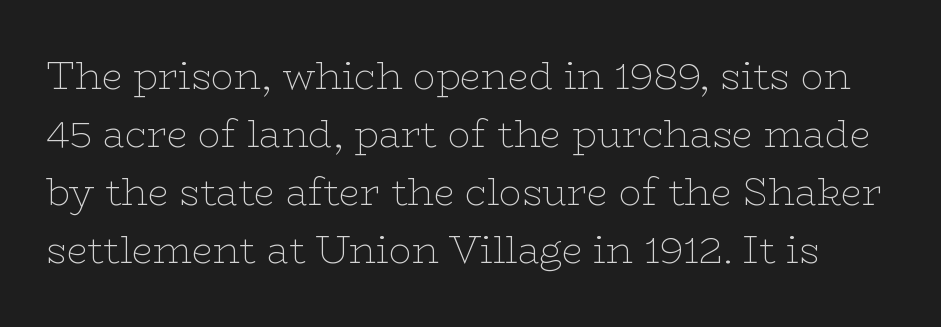
Q: Is the text bold? A: No.
Q: Is the text italic (slanted)? A: No, it is upright.
Q: Is the typeface a serif or a sans-serif typeface? A: Serif.
Q: Is the text underlined? A: No.
Q: Is the spacing between letters normal or unusually wide? A: Normal.
Q: Is the spacing between lines tight, normal or loose? A: Normal.
Q: Width (condensed, normal, or wide)? A: Wide.
Q: Stroke contrast? A: Low.
Q: x-height? A: Medium.
Q: Monospaced? A: No.
